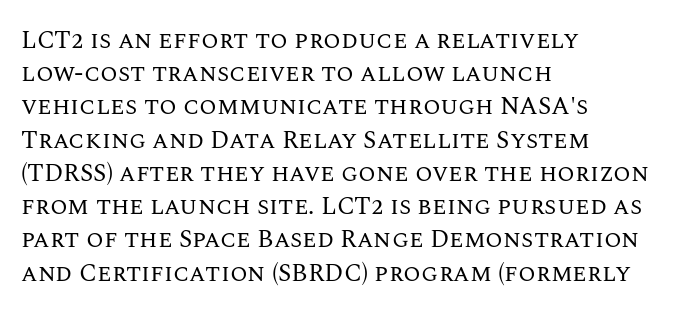
Q: Is the text bold? A: No.
Q: Is the text italic (slanted)? A: No, it is upright.
Q: Is the text underlined? A: No.
Q: How is the paragraph aligned? A: Left-aligned.
Q: Is the spacing between letters normal or unusually wide? A: Normal.
Q: Is the spacing between lines tight, normal or loose? A: Normal.
